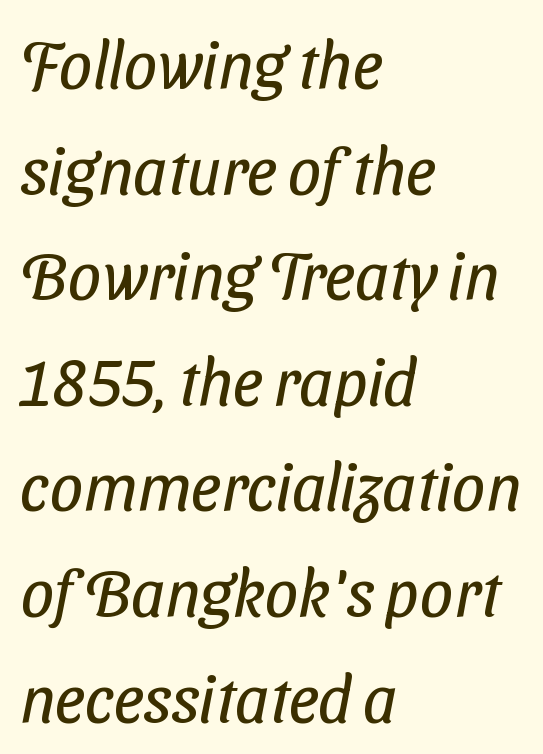
Q: Is the text bold? A: No.
Q: Is the typeface a serif or a sans-serif typeface? A: Sans-serif.
Q: Is the text underlined? A: No.
Q: How is the paragraph aligned? A: Left-aligned.
Q: Is the spacing between letters normal or unusually wide? A: Normal.
Q: Is the spacing between lines tight, normal or loose? A: Normal.
Q: Width (condensed, normal, or wide)? A: Condensed.
Q: Stroke contrast? A: Low.
Q: x-height? A: Medium.
Q: Monospaced? A: No.
